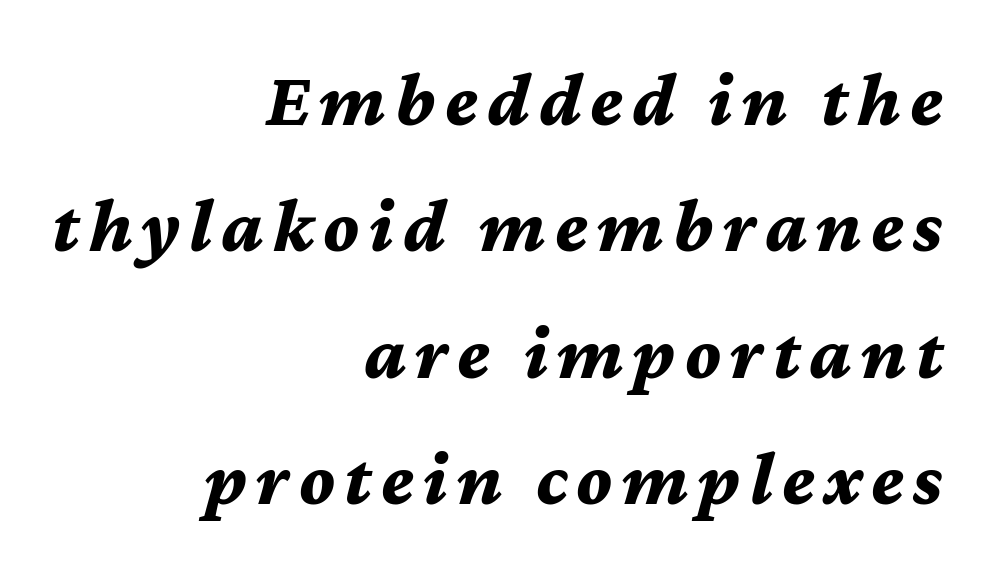
The image shows 77 px bold type, italic (leaning right); set right-aligned, normal line spacing (1.64x), not underlined; medium stroke contrast and a medium x-height.
